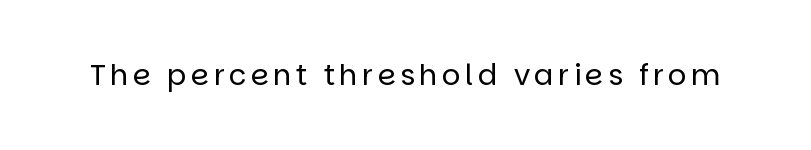
Q: Is the text bold? A: No.
Q: Is the text italic (slanted)? A: No, it is upright.
Q: Is the typeface a serif or a sans-serif typeface? A: Sans-serif.
Q: Is the text underlined? A: No.
Q: Width (condensed, normal, or wide)? A: Normal.
Q: Stroke contrast? A: Low.
Q: x-height? A: Large.
Q: Monospaced? A: No.
